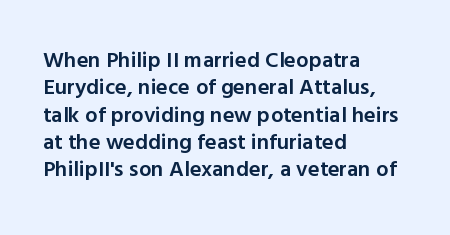
Q: Is the text bold? A: Semi-bold.
Q: Is the text italic (slanted)? A: No, it is upright.
Q: Is the text underlined? A: No.
Q: How is the paragraph aligned? A: Left-aligned.
Q: Is the spacing between letters normal or unusually wide? A: Normal.
